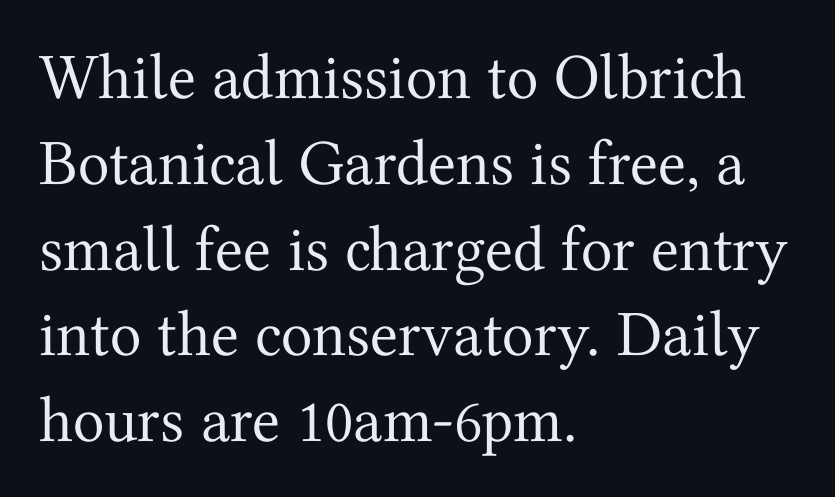
{"serif": "yes", "italic": "no", "bold": "no", "weight": "regular", "width": "normal", "stroke_contrast": "medium", "x_height": "medium", "monospaced": "no", "underline": "no", "align": "left", "line_spacing": "normal", "line_spacing_ratio": 1.32, "letter_spacing": "normal", "letter_spacing_em": 0.0, "glyph_px": 65}
